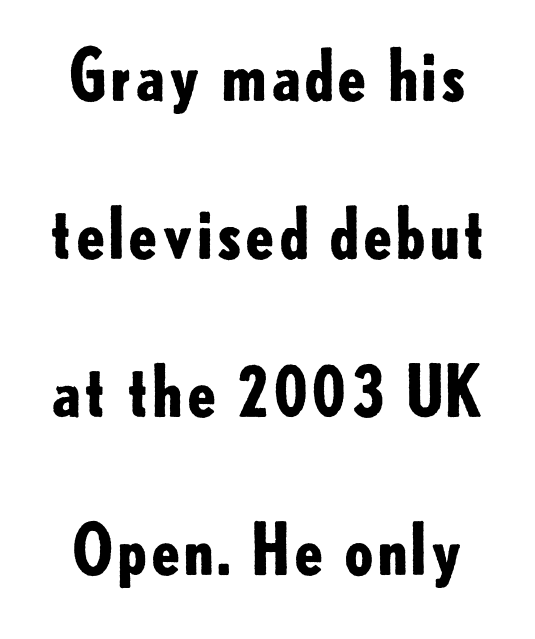
The image shows 69 px bold sans-serif type, upright; set loose line spacing (2.29x), normal letter spacing, not underlined; low stroke contrast and a small x-height.
